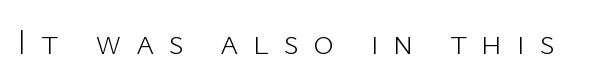
The image shows 35 px light sans-serif type, upright; set unusually wide letter spacing (+0.4 em), not underlined; low stroke contrast and a medium x-height.
